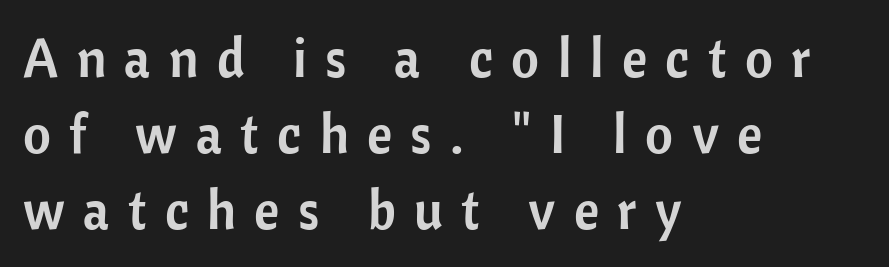
Q: Is the text italic (slanted)? A: No, it is upright.
Q: Is the typeface a serif or a sans-serif typeface? A: Sans-serif.
Q: Is the text underlined? A: No.
Q: How is the paragraph aligned? A: Left-aligned.
Q: Is the spacing between letters normal or unusually wide? A: Unusually wide.
Q: Is the spacing between lines tight, normal or loose? A: Normal.
Q: Width (condensed, normal, or wide)? A: Normal.
Q: Stroke contrast? A: Low.
Q: x-height? A: Medium.
Q: Monospaced? A: No.
